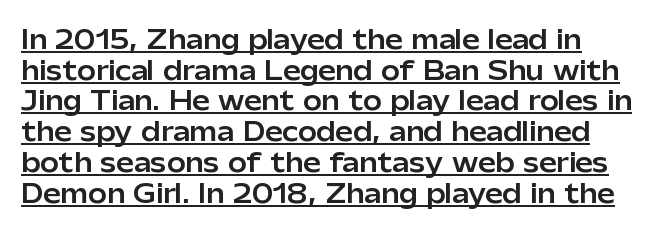
The image shows 25 px text type, upright; set left-aligned, line spacing 1.23x, normal letter spacing, underlined.
